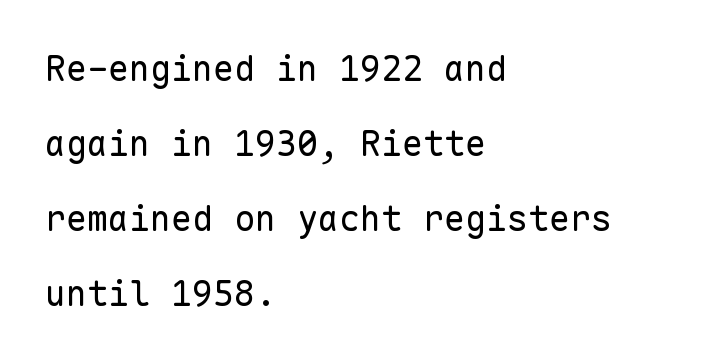
The image shows 35 px regular-weight sans-serif type, upright, monospaced; set left-aligned, loose line spacing (2.14x), normal letter spacing, not underlined; low stroke contrast and a medium x-height.
